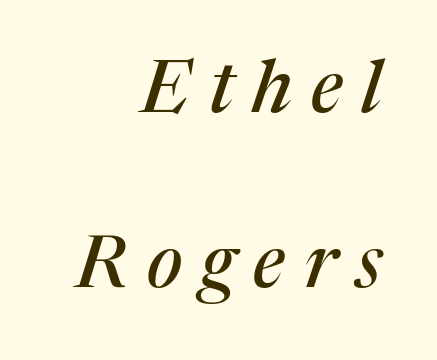
{"serif": "yes", "italic": "yes", "lean": "right", "slant_degrees": 17, "width": "normal", "stroke_contrast": "medium", "x_height": "medium", "monospaced": "no", "underline": "no", "align": "right", "line_spacing": "loose", "line_spacing_ratio": 2.4, "letter_spacing": "wide", "letter_spacing_em": 0.26, "glyph_px": 73}
